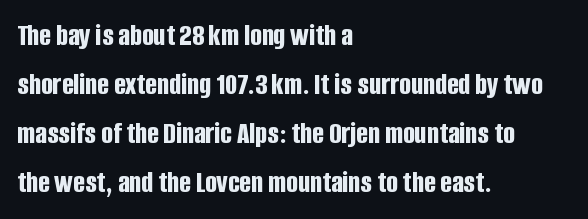
Q: Is the text bold? A: Yes.
Q: Is the text italic (slanted)? A: No, it is upright.
Q: Is the typeface a serif or a sans-serif typeface? A: Sans-serif.
Q: Is the text underlined? A: No.
Q: How is the paragraph aligned? A: Left-aligned.
Q: Is the spacing between letters normal or unusually wide? A: Normal.
Q: Is the spacing between lines tight, normal or loose? A: Normal.
Q: Width (condensed, normal, or wide)? A: Condensed.
Q: Stroke contrast? A: Low.
Q: x-height? A: Large.
Q: Monospaced? A: No.
